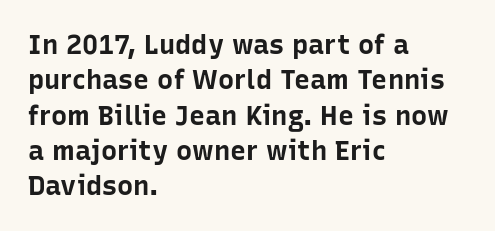
{"italic": "no", "bold": "yes", "underline": "no", "align": "left", "line_spacing": "normal", "line_spacing_ratio": 1.31, "letter_spacing": "normal", "letter_spacing_em": 0.0, "glyph_px": 27}
